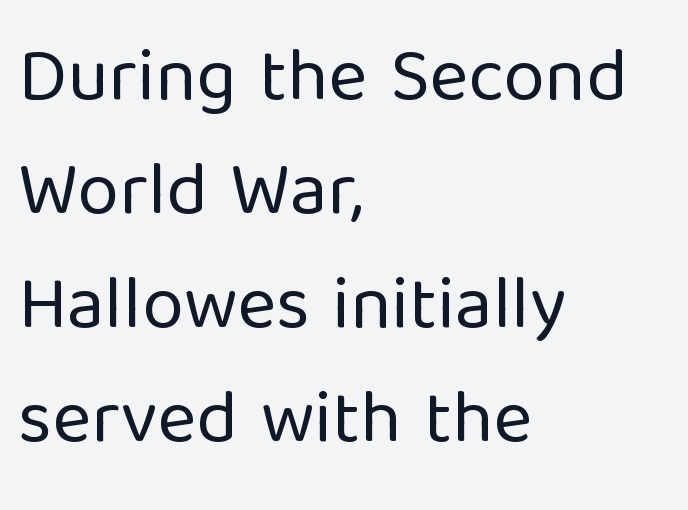
Q: Is the text bold? A: No.
Q: Is the text italic (slanted)? A: No, it is upright.
Q: Is the typeface a serif or a sans-serif typeface? A: Sans-serif.
Q: Is the text underlined? A: No.
Q: How is the paragraph aligned? A: Left-aligned.
Q: Is the spacing between letters normal or unusually wide? A: Normal.
Q: Is the spacing between lines tight, normal or loose? A: Normal.
Q: Width (condensed, normal, or wide)? A: Normal.
Q: Stroke contrast? A: Low.
Q: x-height? A: Medium.
Q: Monospaced? A: No.
